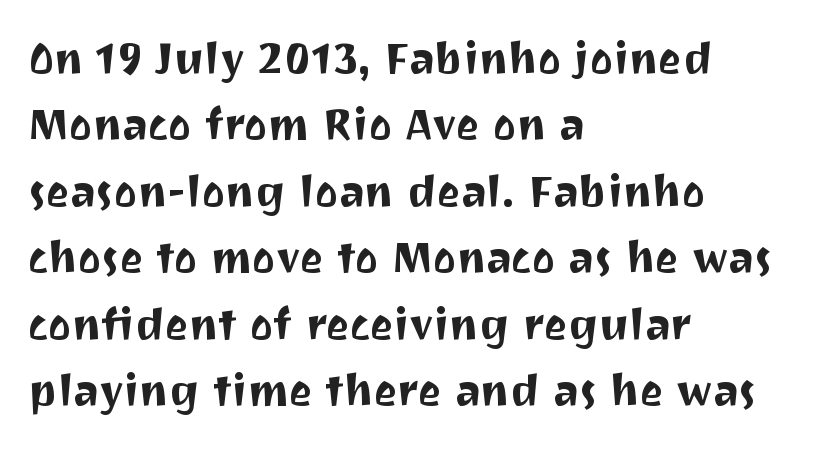
The glyphs in this specimen are sans serif. A clean baseline with only descenders dipping below it. This sample uses plain, unmodified letter spacing. Vertically, the passage feels balanced, rows spaced as you'd expect. The rendering uses natural spacing where letterforms have individual widths. All the whitespace from short lines collects on the right.
